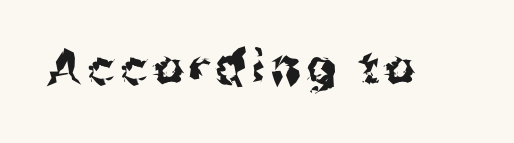
No italicization has been applied; the sample stays upright. Honestly, there is no underline to notice here at all. This sample uses a sans-serif face. The letters advance in unequal steps, a hallmark of proportional type.
